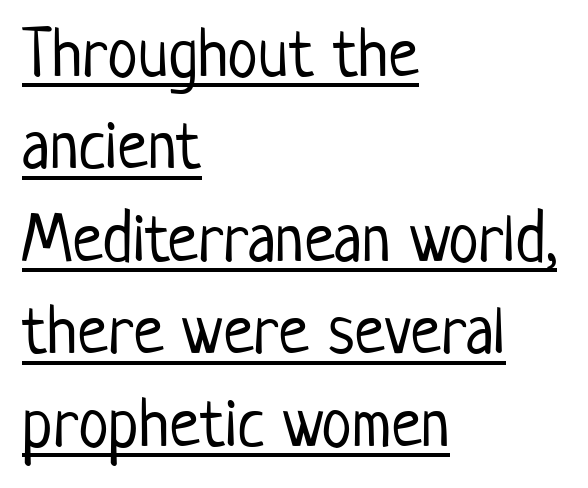
The image shows 69 px light, condensed sans-serif type, upright; set left-aligned, normal line spacing (1.34x), normal letter spacing, underlined; low stroke contrast and a medium x-height.
